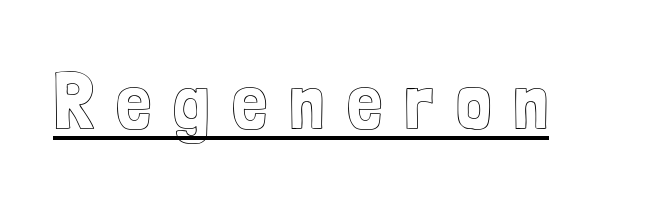
{"italic": "no", "width": "condensed", "x_height": "medium", "monospaced": "no", "underline": "yes", "letter_spacing": "wide", "letter_spacing_em": 0.28, "glyph_px": 79}
